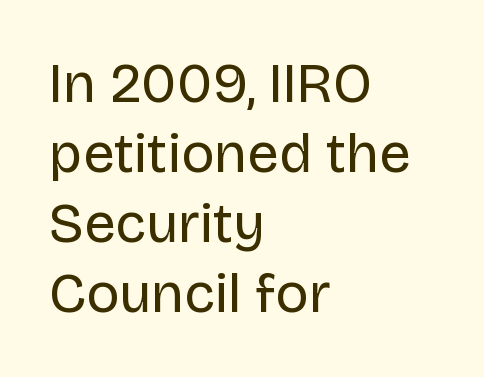
The image shows 56 px regular-weight sans-serif type, upright; set left-aligned, normal line spacing (1.25x), normal letter spacing, not underlined; low stroke contrast and a large x-height.
